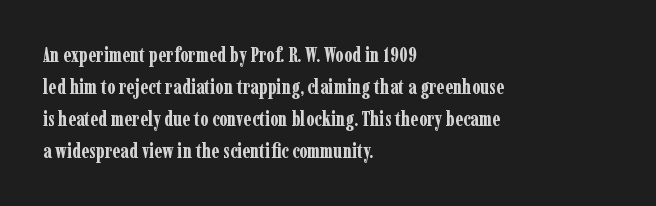
The image shows 20 px bold type, upright; set left-aligned, normal line spacing (1.6x), normal letter spacing, not underlined.
